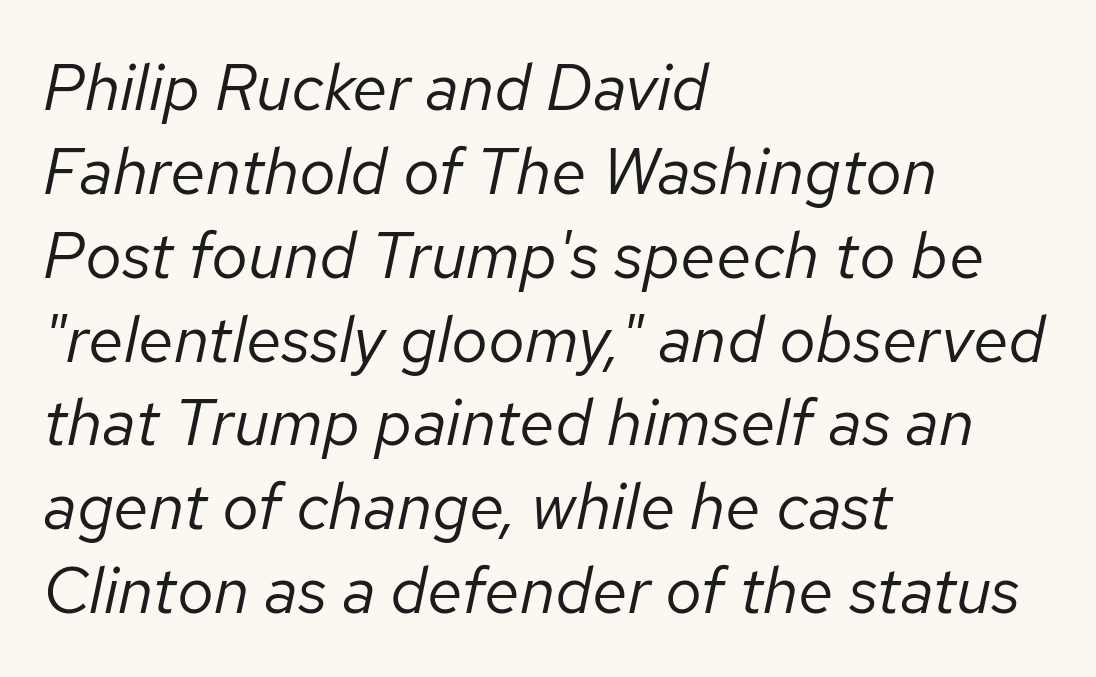
The image shows 65 px regular-weight type, italic (leaning right); set left-aligned, normal line spacing (1.29x), normal letter spacing, not underlined; low stroke contrast and a medium x-height.
